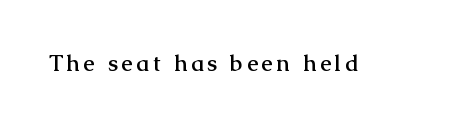
{"italic": "no", "bold": "yes", "underline": "no", "glyph_px": 22}
